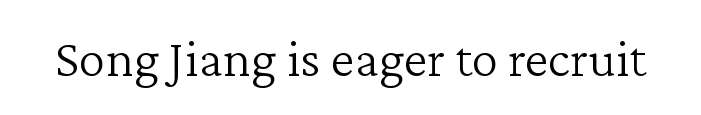
Q: Is the text bold? A: No.
Q: Is the text italic (slanted)? A: No, it is upright.
Q: Is the typeface a serif or a sans-serif typeface? A: Serif.
Q: Is the text underlined? A: No.
Q: Is the spacing between letters normal or unusually wide? A: Normal.
Q: Width (condensed, normal, or wide)? A: Normal.
Q: Stroke contrast? A: Low.
Q: x-height? A: Medium.
Q: Monospaced? A: No.
